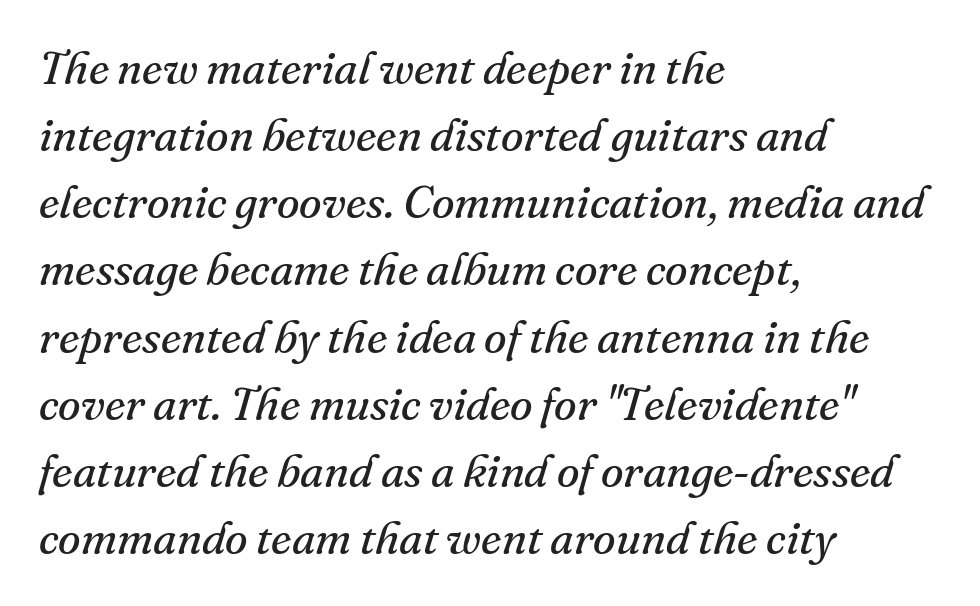
Q: Is the text bold? A: No.
Q: Is the text italic (slanted)? A: Yes, it leans right by about 16 degrees.
Q: Is the typeface a serif or a sans-serif typeface? A: Serif.
Q: Is the text underlined? A: No.
Q: How is the paragraph aligned? A: Left-aligned.
Q: Is the spacing between letters normal or unusually wide? A: Normal.
Q: Is the spacing between lines tight, normal or loose? A: Normal.
Q: Width (condensed, normal, or wide)? A: Normal.
Q: Stroke contrast? A: Medium.
Q: x-height? A: Small.
Q: Monospaced? A: No.
